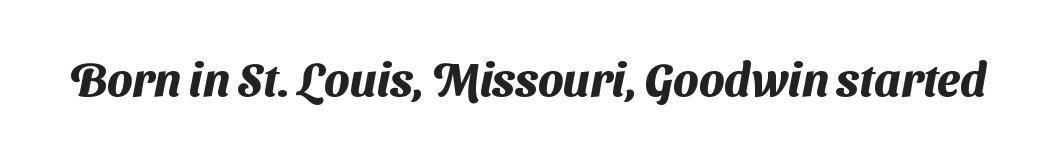
Q: Is the text bold? A: Yes.
Q: Is the typeface a serif or a sans-serif typeface? A: Sans-serif.
Q: Is the text underlined? A: No.
Q: Is the spacing between letters normal or unusually wide? A: Normal.
Q: Width (condensed, normal, or wide)? A: Normal.
Q: Stroke contrast? A: Medium.
Q: x-height? A: Medium.
Q: Monospaced? A: No.
